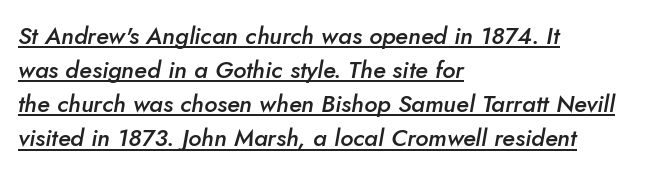
The image shows 24 px text type, italic (leaning right); set left-aligned, normal line spacing (1.42x), normal letter spacing, underlined.
